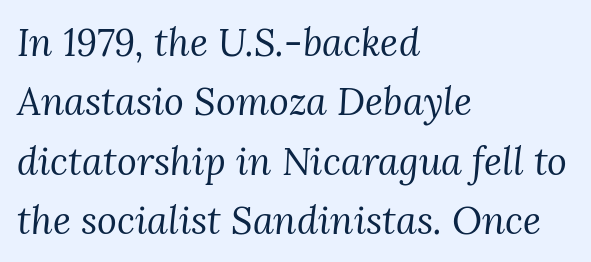
Honestly, the row spacing looks completely unremarkable. Does the type have serifs? Yes, each stem ends in a small foot. Yep, that's italic — everything's leaning. Heft: none added — not bold.
